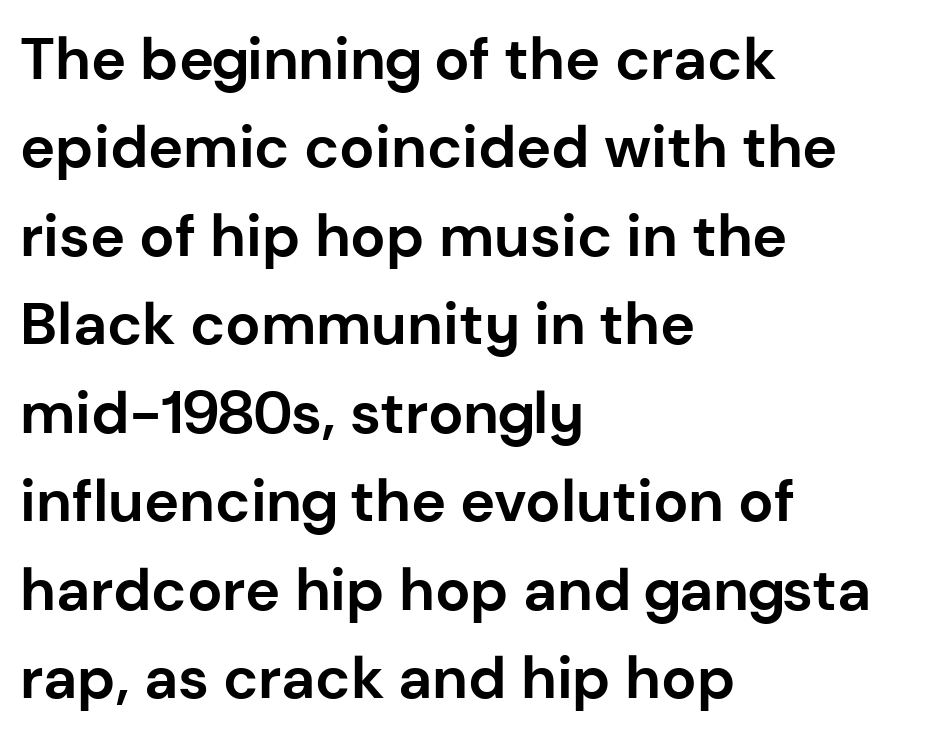
The image shows 59 px bold sans-serif type, upright; set left-aligned, normal line spacing (1.5x), normal letter spacing, not underlined; low stroke contrast and a medium x-height.
